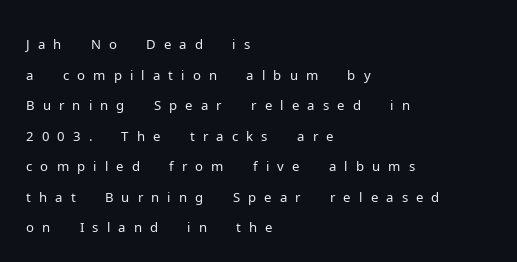
You could only call the tracking loose — the letters float apart. The rag falls on the right side of this text block. The gap between lines stays unmarked. Tightly led — the rows are bunched. Letters have the restrained weight of plain body copy at most. Do the letters lean? They stand straight.
